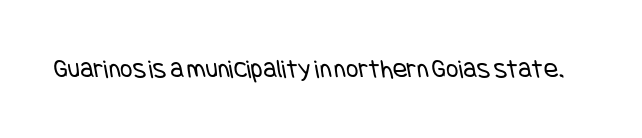
The line texture is even and compact thanks to regular tracking. Glance below the letters and you will spot only blank space. Heft: none added — not bold.
